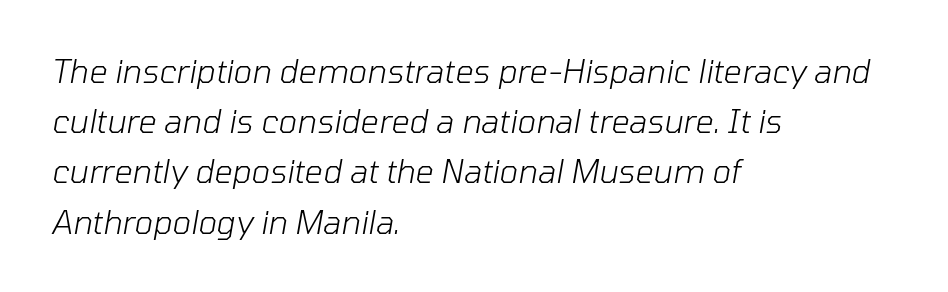
The face looks like a standard text weight, possibly lighter. Alignment: flush left. This sample uses plain, unmodified letter spacing. These lines are rendered in a variable-pitch font. Bare-footed words on every line.
